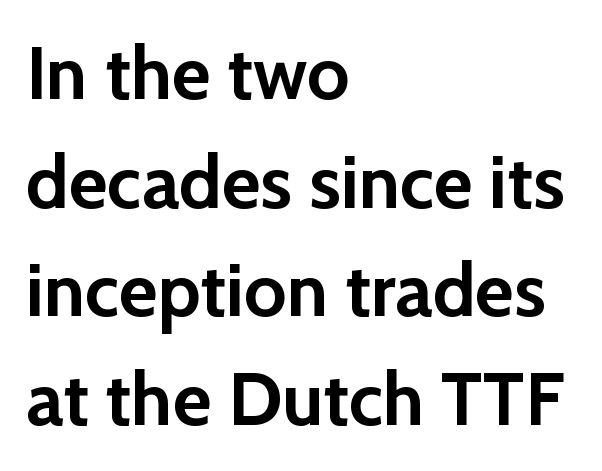
Caption: standard tracking, unaltered. The face used here has the dense, thick strokes of a bold. The zone under the glyphs is completely vacant. The rag falls on the right side of this text block.
